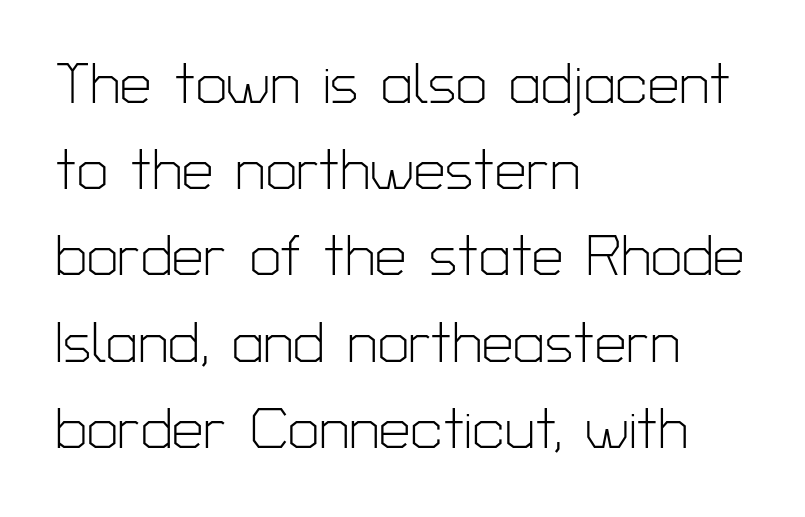
Q: Is the text bold? A: No.
Q: Is the text italic (slanted)? A: No, it is upright.
Q: Is the typeface a serif or a sans-serif typeface? A: Sans-serif.
Q: Is the text underlined? A: No.
Q: How is the paragraph aligned? A: Left-aligned.
Q: Is the spacing between letters normal or unusually wide? A: Normal.
Q: Is the spacing between lines tight, normal or loose? A: Normal.
Q: Width (condensed, normal, or wide)? A: Normal.
Q: Stroke contrast? A: Low.
Q: x-height? A: Medium.
Q: Monospaced? A: No.
